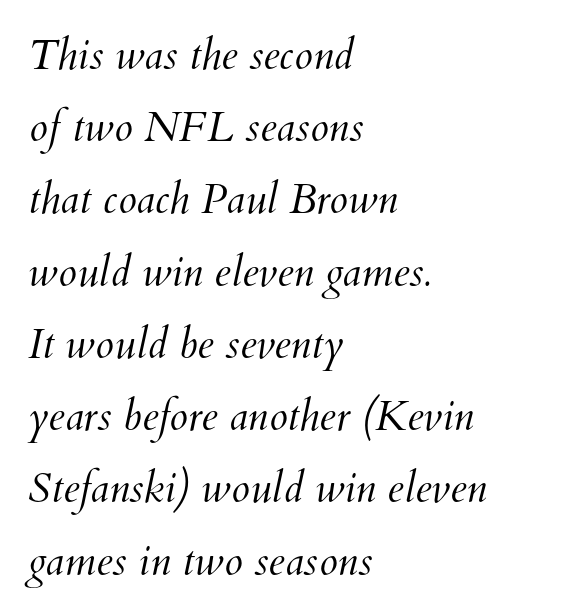
The image shows 42 px light type; set left-aligned, line spacing 1.72x, normal letter spacing, not underlined; medium stroke contrast and a small x-height.
